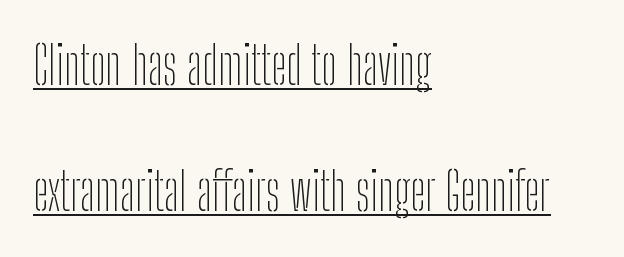
{"serif": "no", "italic": "no", "bold": "no", "weight": "thin", "width": "condensed", "stroke_contrast": "low", "x_height": "medium", "monospaced": "no", "underline": "yes", "align": "left", "line_spacing": "loose", "line_spacing_ratio": 2.43, "letter_spacing": "normal", "letter_spacing_em": 0.0, "glyph_px": 52}
